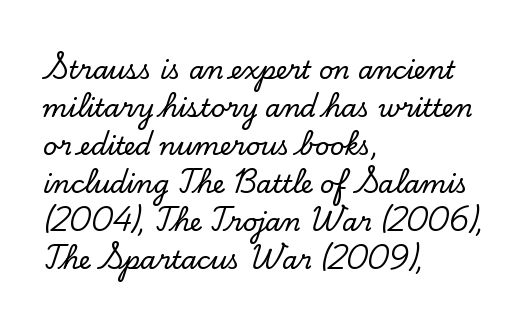
Plain, unruled lines of type. Each word holds together tightly as a unit, with standard inter-letter gaps. Every row of glyphs begins at an identical x-position on the left. Leading matches the norm, producing a regular column.
